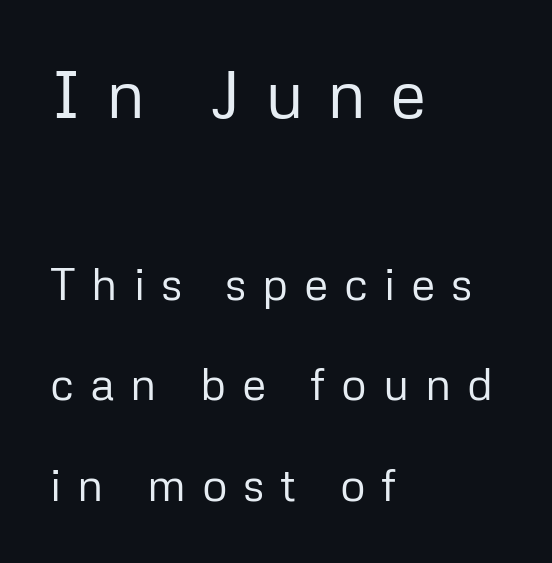
{"serif": "no", "italic": "no", "bold": "no", "weight": "regular", "width": "normal", "stroke_contrast": "low", "x_height": "medium", "monospaced": "no", "underline": "no", "align": "left", "line_spacing": "loose", "line_spacing_ratio": 2.24, "letter_spacing": "wide", "letter_spacing_em": 0.35, "larger_block": "first", "size_ratio": 1.49, "glyph_px": 67}
